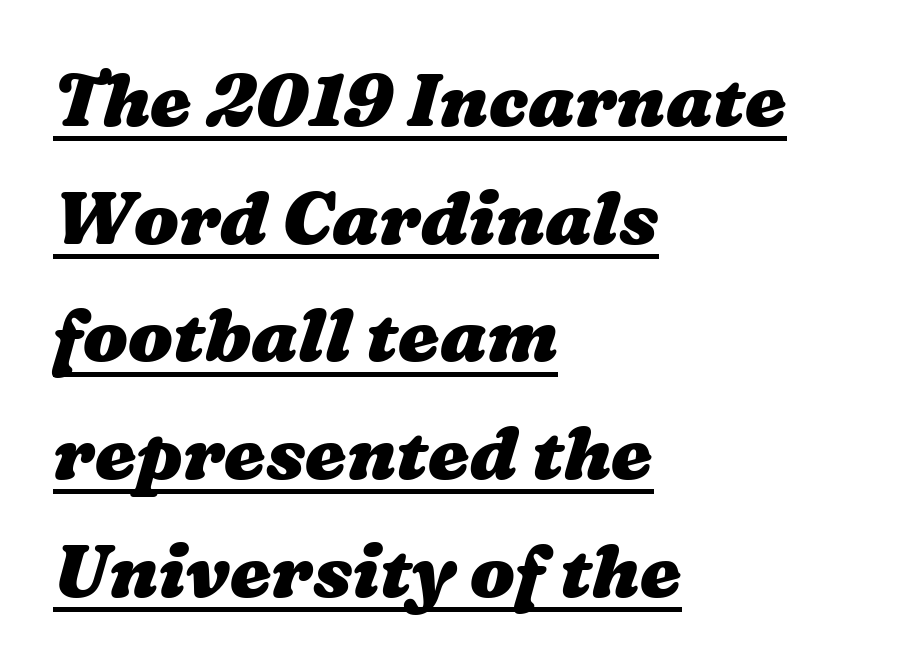
The image shows 74 px heavy, wide type; set left-aligned, normal line spacing (1.59x), normal letter spacing, underlined; medium stroke contrast and a medium x-height.
